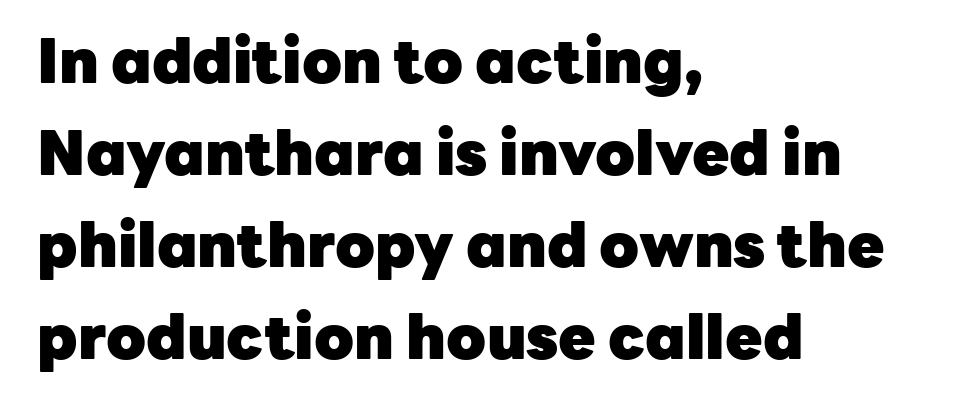
Tall strokes in this sample are plumb rather than angled. Students, observe: this is what conventionally led text looks like. No word sits above an underline. Is the block centered? No — it sits flush against the left margin.
